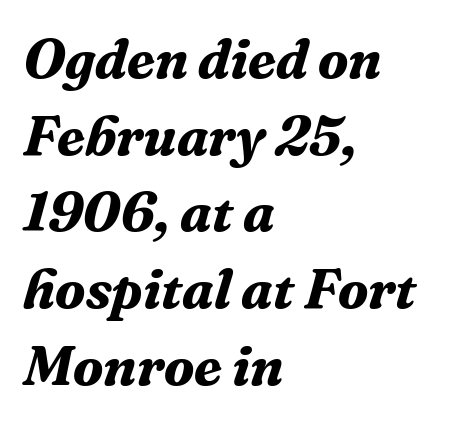
Q: Is the text bold? A: Yes.
Q: Is the text italic (slanted)? A: Yes, it leans right by about 16 degrees.
Q: Is the typeface a serif or a sans-serif typeface? A: Serif.
Q: Is the text underlined? A: No.
Q: How is the paragraph aligned? A: Left-aligned.
Q: Is the spacing between letters normal or unusually wide? A: Normal.
Q: Is the spacing between lines tight, normal or loose? A: Normal.
Q: Width (condensed, normal, or wide)? A: Normal.
Q: Stroke contrast? A: Medium.
Q: x-height? A: Medium.
Q: Monospaced? A: No.
